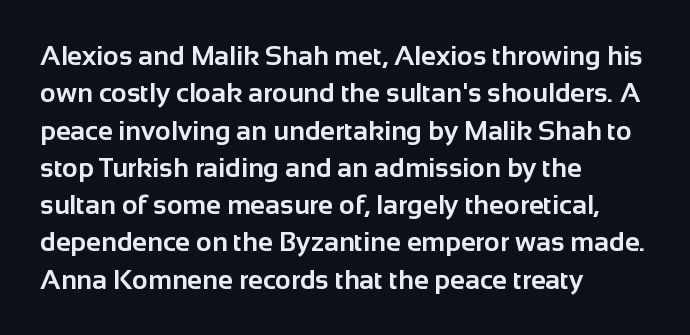
{"italic": "no", "bold": "yes", "underline": "no", "align": "left", "line_spacing": "normal", "line_spacing_ratio": 1.38, "letter_spacing": "normal", "letter_spacing_em": 0.0, "glyph_px": 27}
